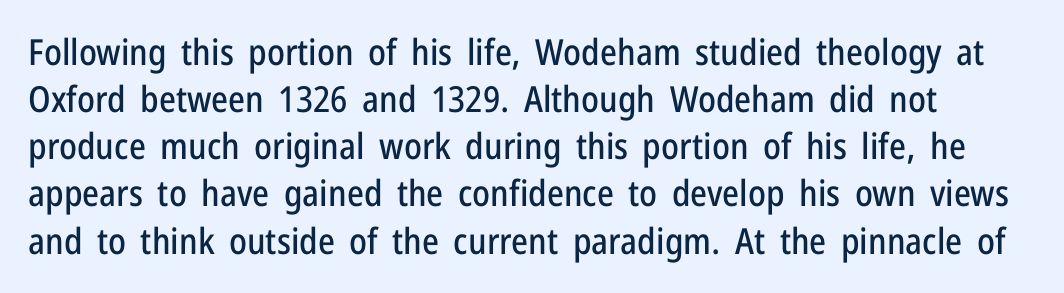
{"serif": "no", "italic": "no", "width": "condensed", "stroke_contrast": "low", "x_height": "medium", "monospaced": "no", "underline": "no", "line_spacing": "normal", "line_spacing_ratio": 1.31, "letter_spacing": "normal", "letter_spacing_em": 0.0, "glyph_px": 36}
